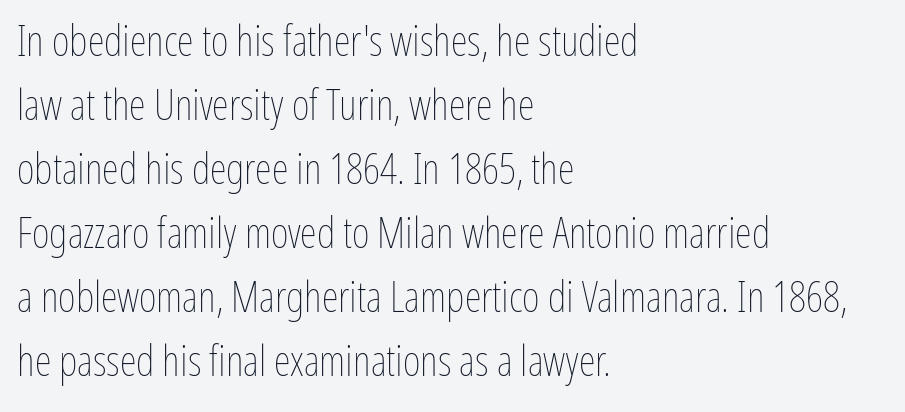
The image shows 43 px thin, condensed type, upright; set left-aligned, normal line spacing (1.49x), normal letter spacing, not underlined; low stroke contrast and a medium x-height.
